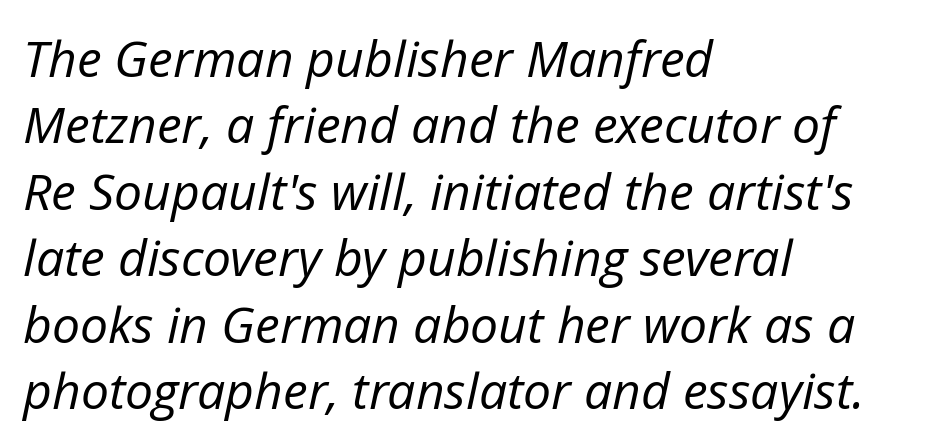
{"italic": "yes", "lean": "right", "slant_degrees": 12, "bold": "no", "weight": "regular", "width": "normal", "stroke_contrast": "low", "x_height": "medium", "monospaced": "no", "underline": "no", "align": "left", "line_spacing": "normal", "line_spacing_ratio": 1.33, "letter_spacing": "normal", "letter_spacing_em": 0.0, "glyph_px": 50}
